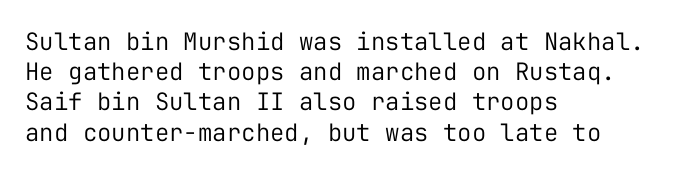
The image shows 24 px text type, upright; set left-aligned, normal line spacing (1.26x), normal letter spacing, not underlined.
